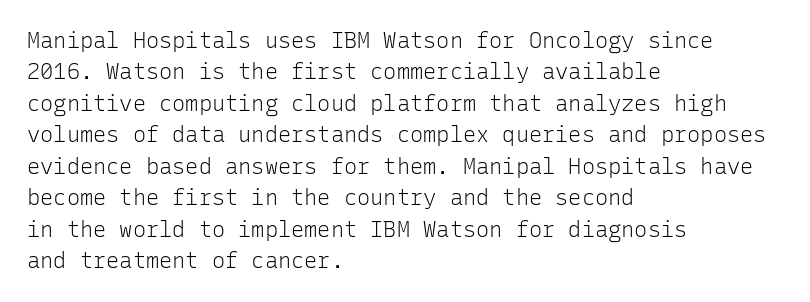
The image shows 22 px text type, upright; set left-aligned, normal line spacing (1.43x), normal letter spacing, not underlined.
